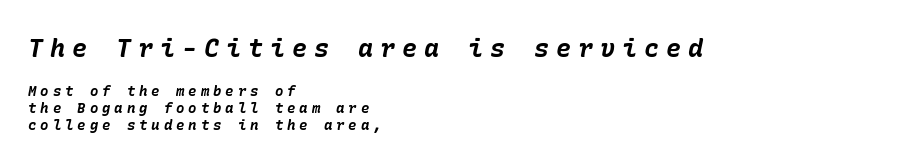
The passage shown is emphatically bold. In this sample the first text group is rendered at the bigger scale. The setting favours the left margin, as ordinary paragraphs usually do. Check under the words: just untouched page.
